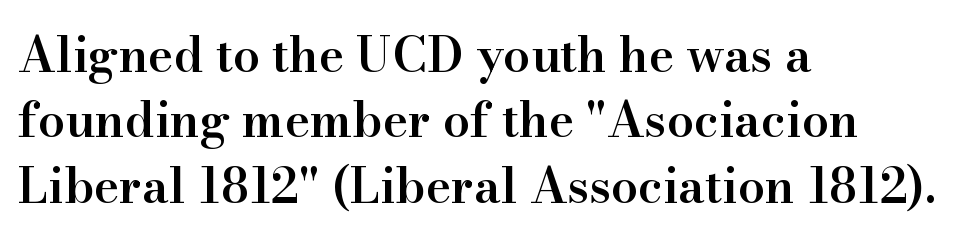
{"serif": "yes", "italic": "no", "bold": "semi", "weight": "semibold", "width": "normal", "stroke_contrast": "high", "x_height": "small", "monospaced": "no", "underline": "no", "align": "left", "line_spacing": "normal", "line_spacing_ratio": 1.36, "letter_spacing": "normal", "letter_spacing_em": 0.0, "glyph_px": 48}
